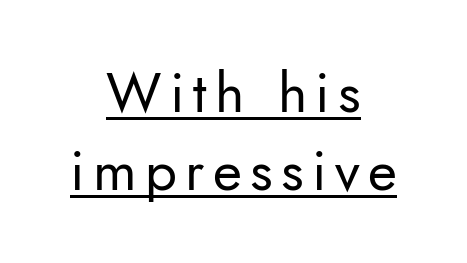
Spacing verdict: proportional, widths tailored to each character. The font sits on the lighter half of the weight spectrum, regular included. In terms of leading, this rendering sits right in the middle. Students, observe the line beneath the letters — that is underlining.
